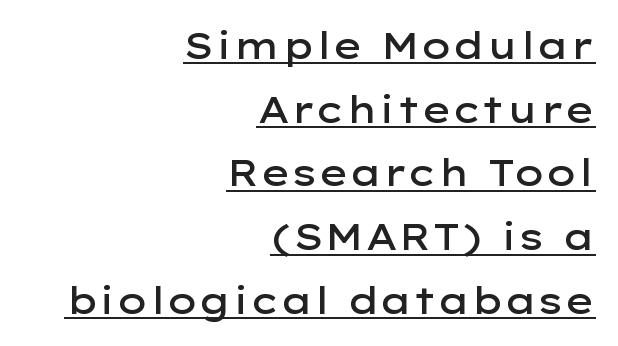
Q: Is the text bold? A: Semi-bold.
Q: Is the text italic (slanted)? A: No, it is upright.
Q: Is the typeface a serif or a sans-serif typeface? A: Sans-serif.
Q: Is the text underlined? A: Yes.
Q: How is the paragraph aligned? A: Right-aligned.
Q: Is the spacing between letters normal or unusually wide? A: Normal.
Q: Width (condensed, normal, or wide)? A: Wide.
Q: Stroke contrast? A: Low.
Q: x-height? A: Medium.
Q: Monospaced? A: No.
